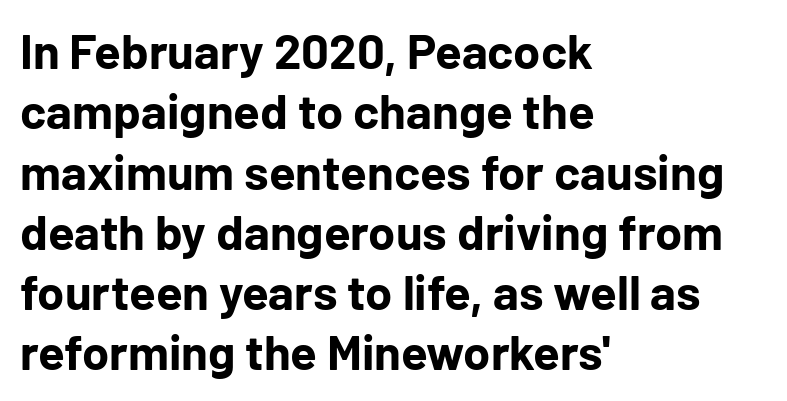
{"serif": "no", "italic": "no", "bold": "yes", "weight": "bold", "width": "normal", "stroke_contrast": "low", "x_height": "medium", "monospaced": "no", "underline": "no", "align": "left", "line_spacing_ratio": 1.23, "letter_spacing": "normal", "letter_spacing_em": 0.0, "glyph_px": 49}
